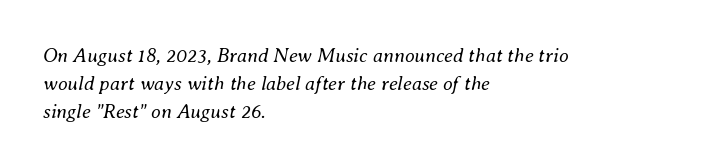
The image shows 20 px text type, italic (leaning right); set left-aligned, normal line spacing (1.4x), normal letter spacing, not underlined.
